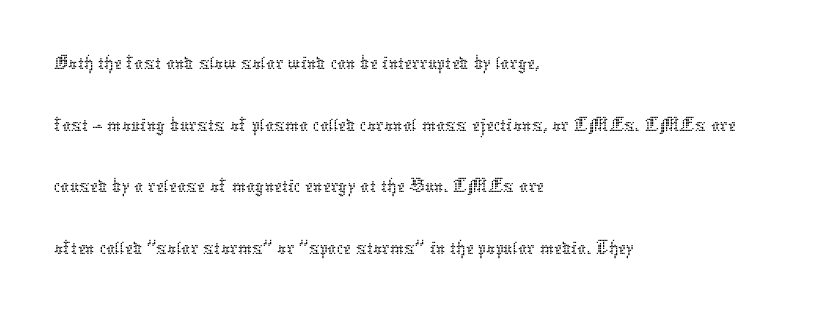
Q: Is the text bold? A: No.
Q: Is the text italic (slanted)? A: No, it is upright.
Q: Is the text underlined? A: No.
Q: How is the paragraph aligned? A: Left-aligned.
Q: Is the spacing between letters normal or unusually wide? A: Normal.
Q: Is the spacing between lines tight, normal or loose? A: Normal.
Q: Width (condensed, normal, or wide)? A: Normal.
Q: Stroke contrast? A: Low.
Q: x-height? A: Medium.
Q: Monospaced? A: No.
